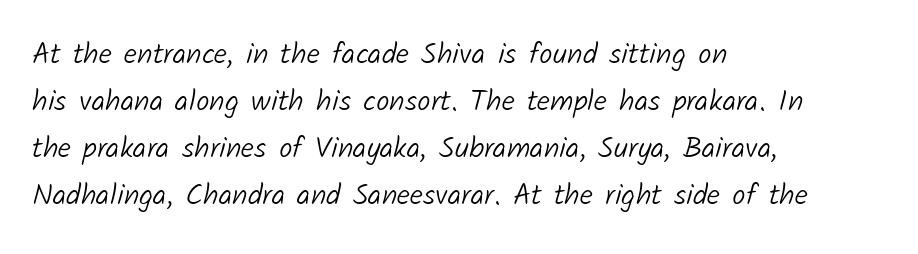
{"serif": "no", "bold": "no", "weight": "light", "width": "normal", "stroke_contrast": "low", "x_height": "medium", "monospaced": "no", "underline": "no", "align": "left", "line_spacing": "normal", "line_spacing_ratio": 1.57, "letter_spacing": "normal", "letter_spacing_em": 0.0, "glyph_px": 30}
